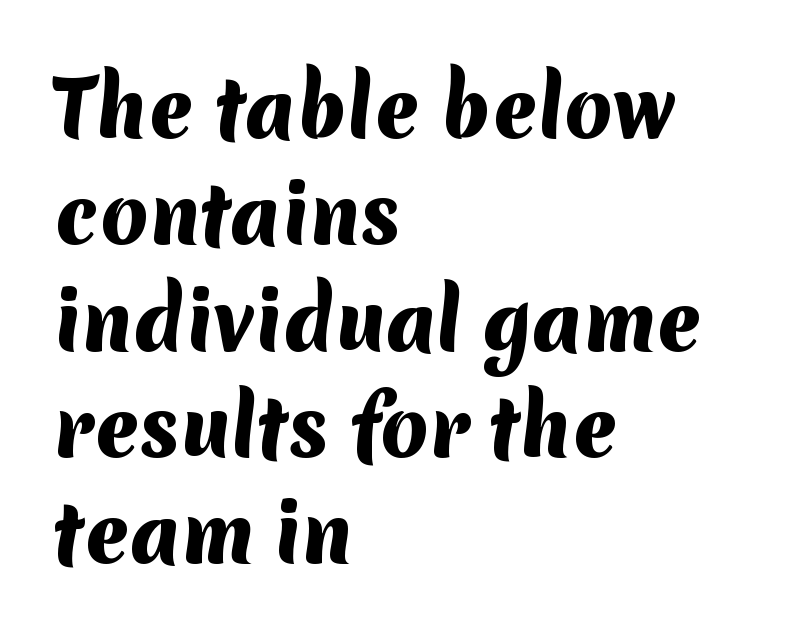
This sample is left-justified, so line endings fall wherever the words run out. Tracking value appears to be zero — textbook default spacing. The face used here is proportionally spaced, like ordinary book or web type. Normally led — the rows are evenly, conventionally spaced. This rendering features lettering with no underline. The letters are bold, with thick, heavy strokes.
